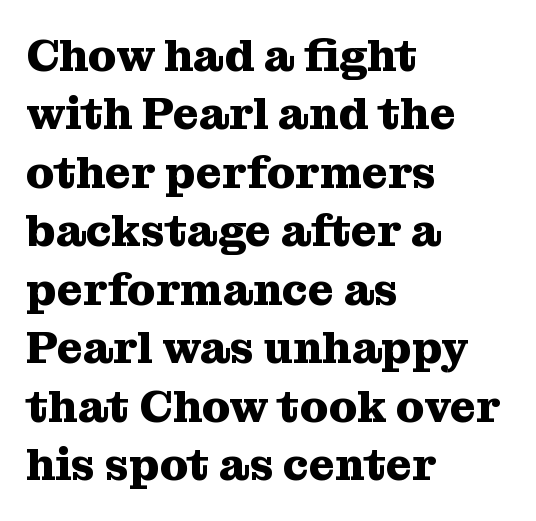
In terms of letterspacing, this is plain default setting. A typesetter would call this proportional, since set widths differ per character. This sample uses a serif face. All the whitespace from short lines collects on the right. The sample has been set heavy, in full bold.
